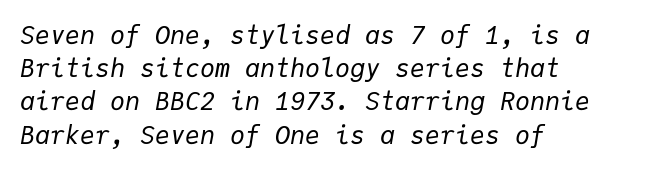
Successive baselines arrive at the customary interval. Looking at the ascenders, they clearly lean. Typeset ragged right — the left edge is the straight one. Has an underline been added? It has not. Here the glyphs are tracked normally, forming tight word shapes.
